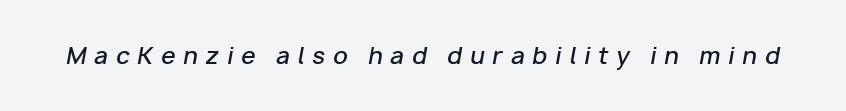
{"italic": "yes", "lean": "right", "slant_degrees": 10, "bold": "semi", "underline": "no", "letter_spacing": "wide", "letter_spacing_em": 0.34, "glyph_px": 23}
